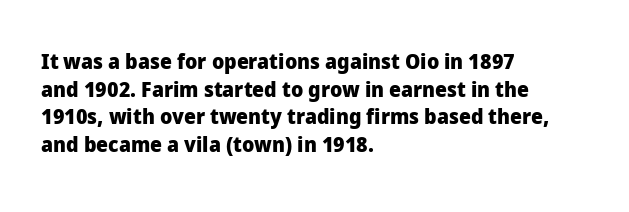
{"italic": "no", "bold": "yes", "underline": "no", "align": "left", "line_spacing": "normal", "line_spacing_ratio": 1.31, "letter_spacing": "normal", "letter_spacing_em": 0.0, "glyph_px": 21}
